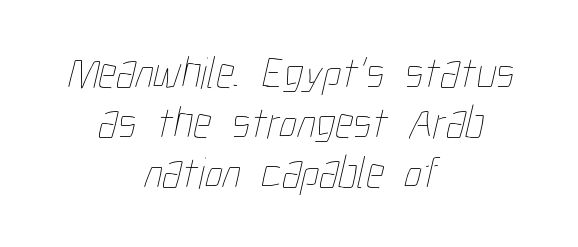
Q: Is the text bold? A: No.
Q: Is the text underlined? A: No.
Q: How is the paragraph aligned? A: Centered.
Q: Is the spacing between letters normal or unusually wide? A: Normal.
Q: Is the spacing between lines tight, normal or loose? A: Tight.
Q: Width (condensed, normal, or wide)? A: Condensed.
Q: Stroke contrast? A: Low.
Q: x-height? A: Medium.
Q: Monospaced? A: No.
